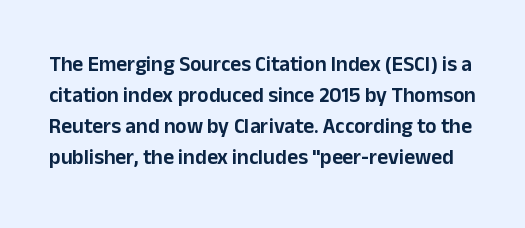
{"italic": "no", "underline": "no", "line_spacing": "normal", "line_spacing_ratio": 1.47, "letter_spacing": "normal", "letter_spacing_em": 0.0, "glyph_px": 21}
